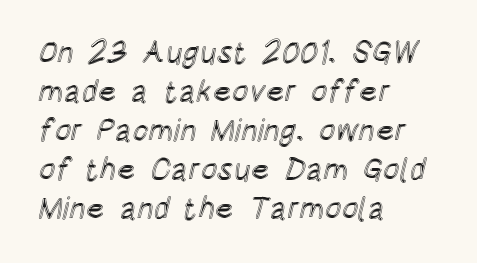
This rendering leaves character spacing at its baseline value. Layout note: lines flush left. The area under the type is left untouched.
